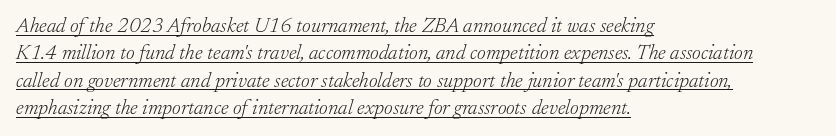
Q: Is the text bold? A: No.
Q: Is the text italic (slanted)? A: Yes, it leans right by about 17 degrees.
Q: Is the text underlined? A: Yes.
Q: How is the paragraph aligned? A: Left-aligned.
Q: Is the spacing between letters normal or unusually wide? A: Normal.
Q: Is the spacing between lines tight, normal or loose? A: Normal.
